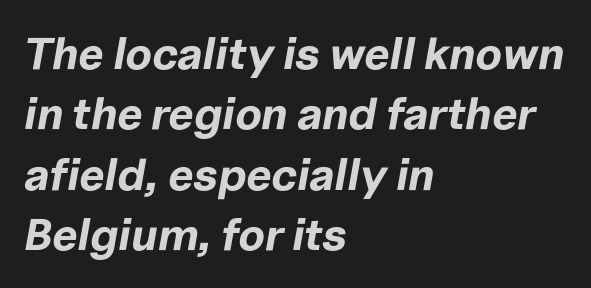
The space between consecutive lines is moderate. The passage shown has conventional tracking throughout. A full-strength bold gives these letters their thick strokes. Here the designer chose a conventional face with non-uniform glyph widths.
